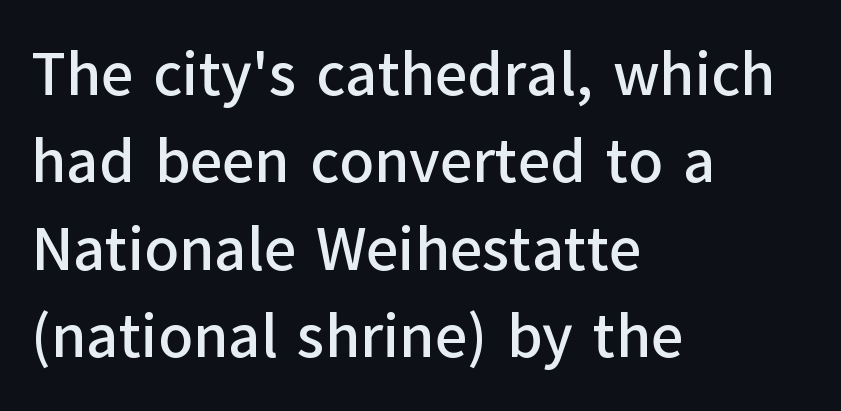
{"serif": "no", "italic": "no", "width": "normal", "stroke_contrast": "low", "x_height": "medium", "monospaced": "no", "underline": "no", "align": "left", "line_spacing": "normal", "line_spacing_ratio": 1.41, "letter_spacing": "normal", "letter_spacing_em": 0.0, "glyph_px": 62}
